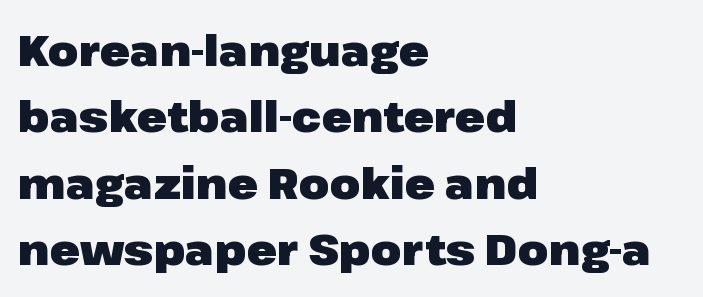
Q: Is the text bold? A: Yes.
Q: Is the text italic (slanted)? A: No, it is upright.
Q: Is the typeface a serif or a sans-serif typeface? A: Sans-serif.
Q: Is the text underlined? A: No.
Q: How is the paragraph aligned? A: Left-aligned.
Q: Is the spacing between letters normal or unusually wide? A: Normal.
Q: Is the spacing between lines tight, normal or loose? A: Normal.
Q: Width (condensed, normal, or wide)? A: Normal.
Q: Stroke contrast? A: Low.
Q: x-height? A: Medium.
Q: Monospaced? A: No.
